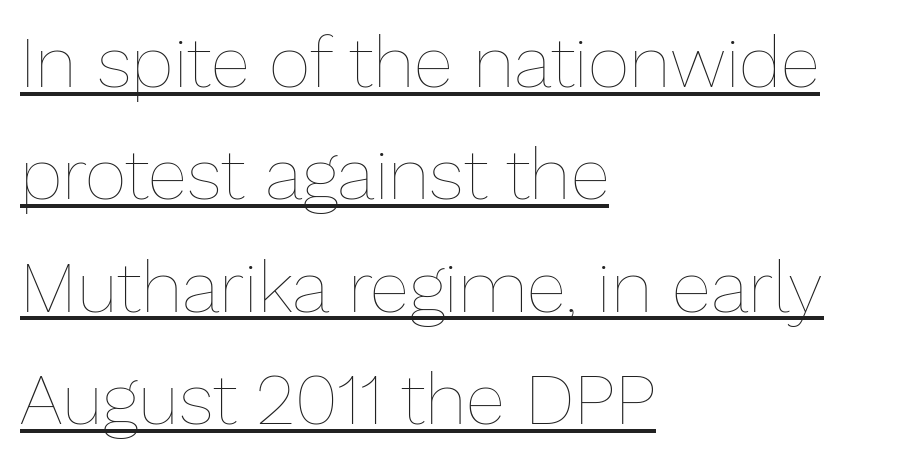
Q: Is the text bold? A: No.
Q: Is the text italic (slanted)? A: No, it is upright.
Q: Is the text underlined? A: Yes.
Q: How is the paragraph aligned? A: Left-aligned.
Q: Is the spacing between letters normal or unusually wide? A: Normal.
Q: Is the spacing between lines tight, normal or loose? A: Normal.
Q: Width (condensed, normal, or wide)? A: Normal.
Q: Stroke contrast? A: Low.
Q: x-height? A: Medium.
Q: Monospaced? A: No.
